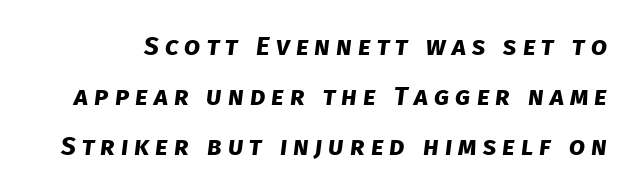
The image shows 26 px bold type; set loose line spacing (1.92x), unusually wide letter spacing (+0.23 em), not underlined.
